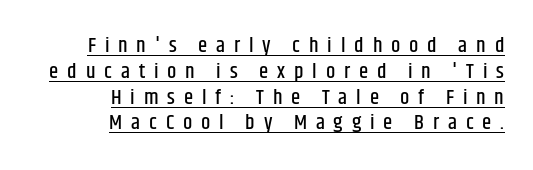
The letters are spread apart with noticeably loose tracking. The type sits square on the baseline with zero lean. What decoration does the sample have? An underline. The rag falls on the left side of this text block.
